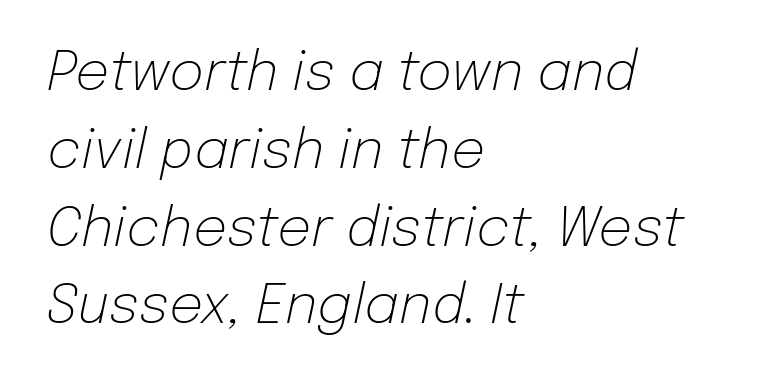
The area under the type is left untouched. Is the block centered? No — it sits flush against the left margin. Baseline-to-baseline distance is the conventional proportion of letter height. The type is set solid horizontally, with unmodified tracking. The rendering uses natural spacing where letterforms have individual widths. Stroke thickness stays within the range of a standard reading face or lighter.
